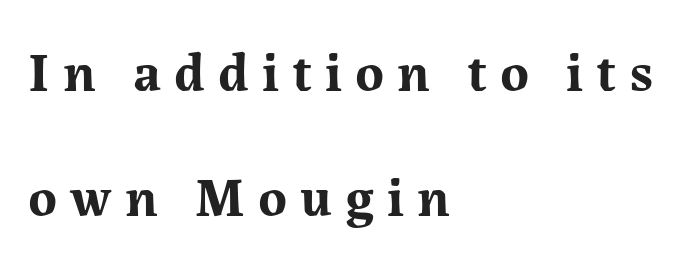
Students, observe: this is what heavily led, spacious text looks like. The lettering holds an erect, upright posture throughout. In CSS terms this would be text-align: left. Is this a sans? No — the strokes have serifs.
